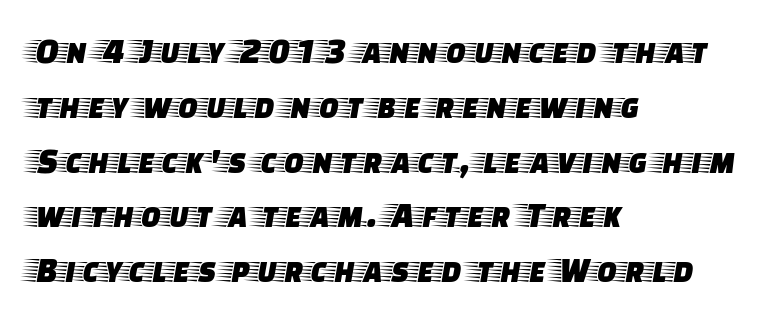
{"serif": "yes", "width": "wide", "stroke_contrast": "low", "x_height": "large", "monospaced": "no", "underline": "no", "align": "left", "line_spacing": "normal", "line_spacing_ratio": 1.48, "letter_spacing": "normal", "letter_spacing_em": 0.0, "glyph_px": 37}
